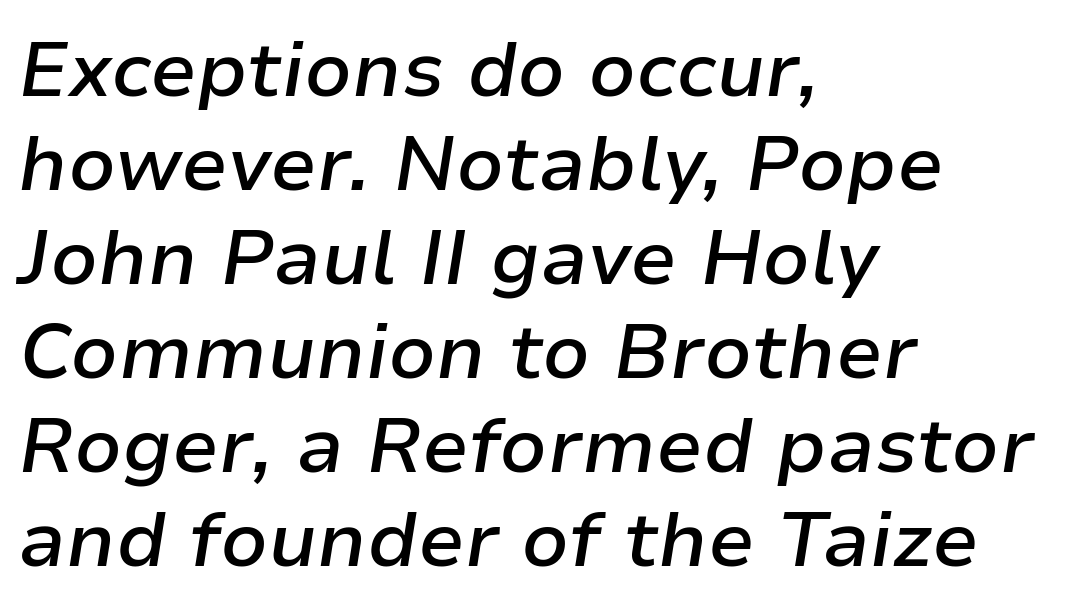
The image shows 77 px semibold type, italic (leaning right); set left-aligned, line spacing 1.22x, normal letter spacing, not underlined; low stroke contrast and a medium x-height.
